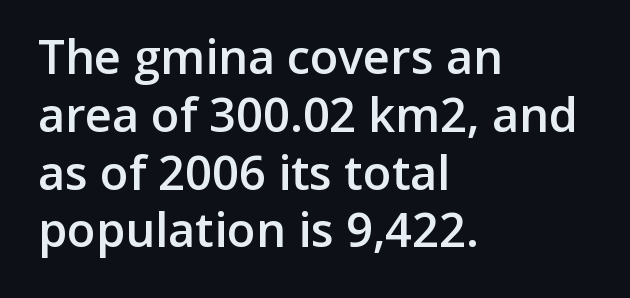
Q: Is the text bold? A: Semi-bold.
Q: Is the text italic (slanted)? A: No, it is upright.
Q: Is the typeface a serif or a sans-serif typeface? A: Sans-serif.
Q: Is the text underlined? A: No.
Q: How is the paragraph aligned? A: Left-aligned.
Q: Is the spacing between letters normal or unusually wide? A: Normal.
Q: Width (condensed, normal, or wide)? A: Normal.
Q: Stroke contrast? A: Low.
Q: x-height? A: Medium.
Q: Monospaced? A: No.
